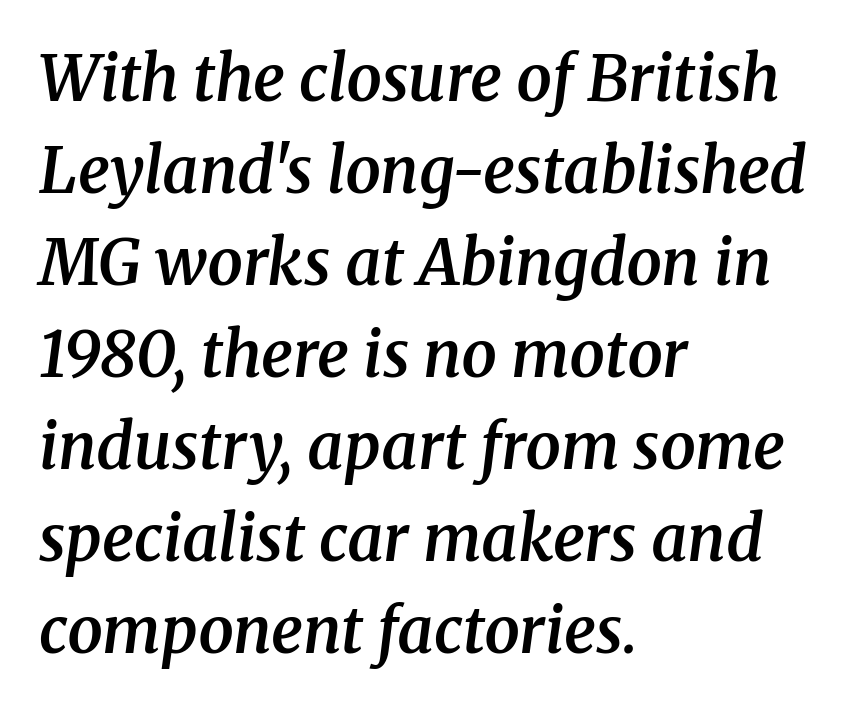
Q: Is the text bold? A: Semi-bold.
Q: Is the text italic (slanted)? A: Yes, it leans right by about 8 degrees.
Q: Is the typeface a serif or a sans-serif typeface? A: Serif.
Q: Is the text underlined? A: No.
Q: How is the paragraph aligned? A: Left-aligned.
Q: Is the spacing between letters normal or unusually wide? A: Normal.
Q: Is the spacing between lines tight, normal or loose? A: Normal.
Q: Width (condensed, normal, or wide)? A: Normal.
Q: Stroke contrast? A: Medium.
Q: x-height? A: Medium.
Q: Monospaced? A: No.
